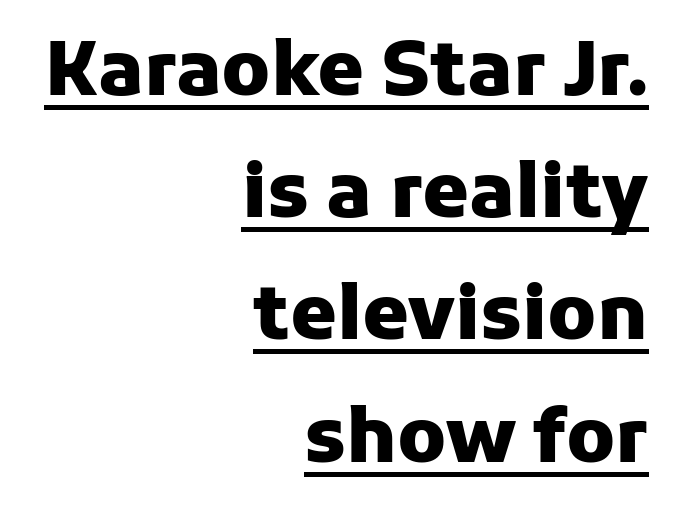
Stroke thickness is high; the sample reads as a true bold. Caption: multi-line text, flush right, ragged left. Standard letterfit; no display-style spreading of the glyphs. The lettering is marked with a stroke running underneath it. A typesetter would call this leading conventional body-copy spacing. A sans-serif font was chosen for this passage.
